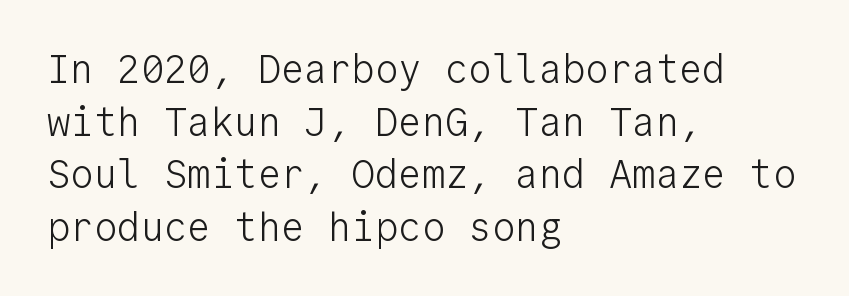
{"serif": "no", "italic": "no", "bold": "no", "weight": "light", "width": "normal", "stroke_contrast": "low", "x_height": "medium", "monospaced": "yes", "underline": "no", "align": "left", "line_spacing": "normal", "line_spacing_ratio": 1.35, "letter_spacing": "normal", "letter_spacing_em": 0.0, "glyph_px": 39}
